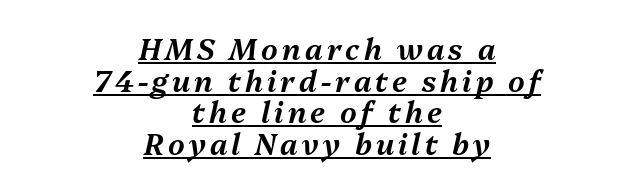
The image shows 29 px text type, italic (leaning right); set centered, tight line spacing (1.09x), underlined; medium stroke contrast and a medium x-height.
